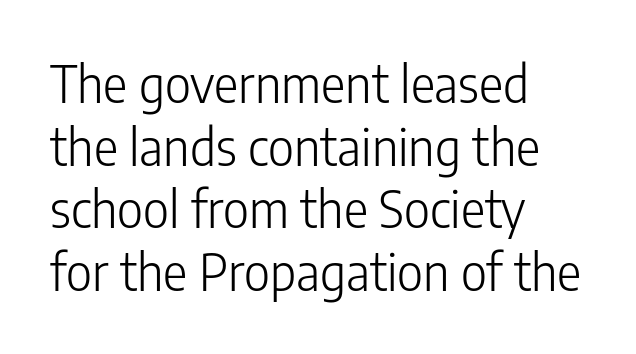
Q: Is the text bold? A: No.
Q: Is the text italic (slanted)? A: No, it is upright.
Q: Is the typeface a serif or a sans-serif typeface? A: Sans-serif.
Q: Is the text underlined? A: No.
Q: How is the paragraph aligned? A: Left-aligned.
Q: Is the spacing between letters normal or unusually wide? A: Normal.
Q: Width (condensed, normal, or wide)? A: Condensed.
Q: Stroke contrast? A: Low.
Q: x-height? A: Medium.
Q: Monospaced? A: No.
